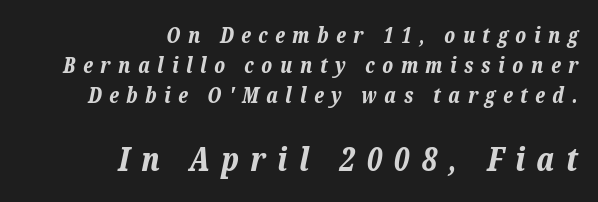
{"italic": "yes", "lean": "right", "slant_degrees": 12, "bold": "yes", "weight": "bold", "width": "normal", "stroke_contrast": "low", "x_height": "medium", "monospaced": "no", "underline": "no", "align": "right", "line_spacing": "normal", "line_spacing_ratio": 1.44, "letter_spacing": "wide", "letter_spacing_em": 0.36, "larger_block": "second", "size_ratio": 1.52, "glyph_px": 32}
